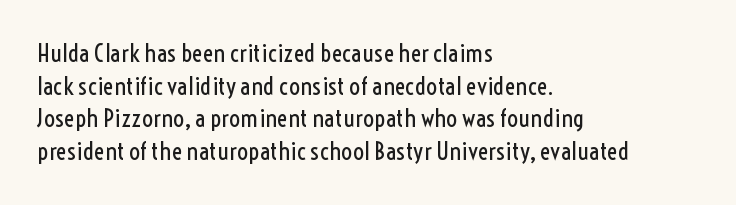
{"italic": "no", "bold": "no", "underline": "no", "align": "left", "line_spacing": "normal", "line_spacing_ratio": 1.31, "letter_spacing": "normal", "letter_spacing_em": 0.0, "glyph_px": 25}
